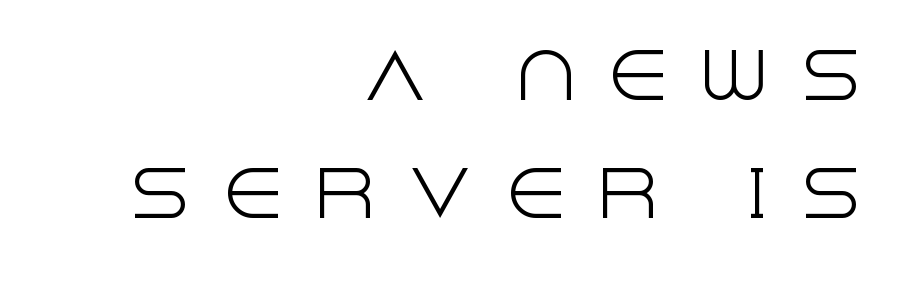
Only glyphs here, with clear space below each row. Does the type have serifs? No, each stem ends abruptly. Interline gaps are noticeably wide in this sample. The axis of the letterforms is exactly vertical. The cut favours lightness, reaching ordinary text weight at its darkest. Where is the straight margin? On the right.
